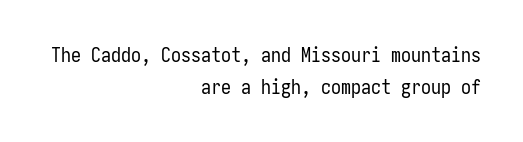
The image shows 20 px text type, upright; set right-aligned, normal line spacing (1.6x), normal letter spacing, not underlined.
